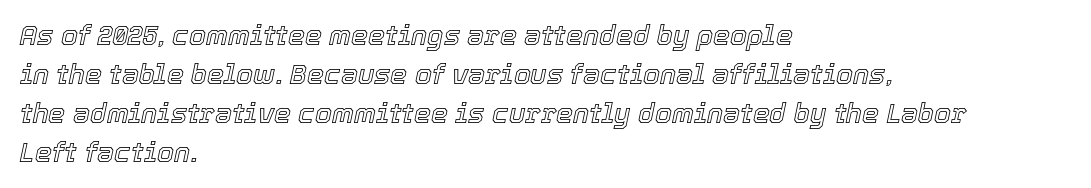
The image shows 27 px text type, italic (leaning right); set left-aligned, normal line spacing (1.44x), normal letter spacing, not underlined.
